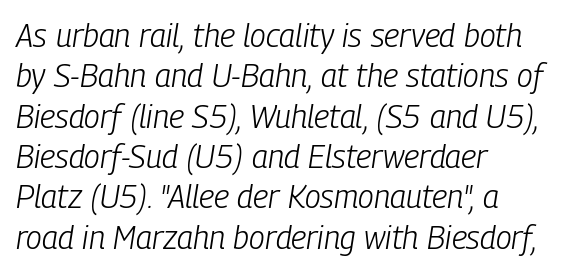
Q: Is the text bold? A: No.
Q: Is the text italic (slanted)? A: Yes, it leans right by about 9 degrees.
Q: Is the text underlined? A: No.
Q: How is the paragraph aligned? A: Left-aligned.
Q: Is the spacing between letters normal or unusually wide? A: Normal.
Q: Is the spacing between lines tight, normal or loose? A: Normal.
Q: Width (condensed, normal, or wide)? A: Condensed.
Q: Stroke contrast? A: Low.
Q: x-height? A: Medium.
Q: Monospaced? A: No.
